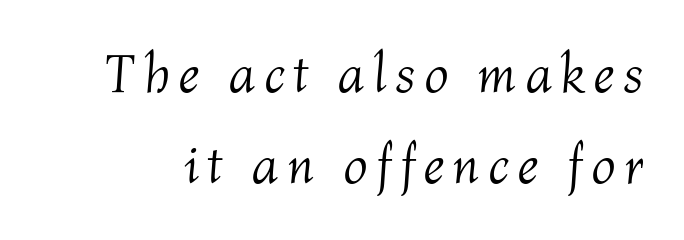
Looking at the ascenders, they clearly lean. This is not heavy type; no bold has been used. Type without underlining. Rows of type keep a routine distance in the vertical direction. Character widths vary here, with narrow letters taking less room than wide ones.
